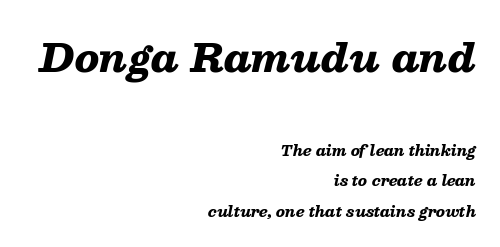
Its strokes are broad and dark, the hallmark of bold type. The passage shown leans; its letterforms are oblique. Descenders are the only things crossing below the line. This block would shrink considerably if given ordinary leading; it's expanded now.
